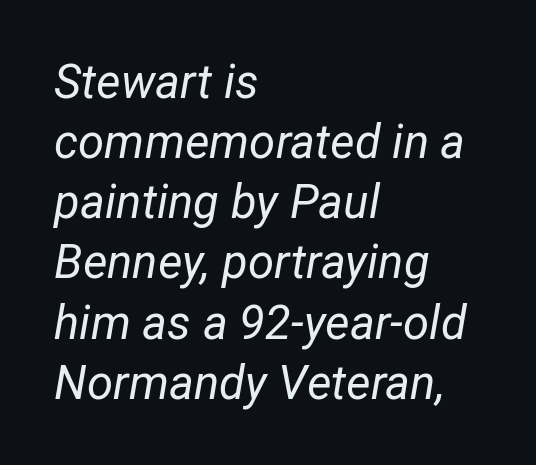
Q: Is the text bold? A: No.
Q: Is the text italic (slanted)? A: Yes, it leans right by about 12 degrees.
Q: Is the text underlined? A: No.
Q: How is the paragraph aligned? A: Left-aligned.
Q: Is the spacing between letters normal or unusually wide? A: Normal.
Q: Is the spacing between lines tight, normal or loose? A: Normal.
Q: Width (condensed, normal, or wide)? A: Normal.
Q: Stroke contrast? A: Low.
Q: x-height? A: Medium.
Q: Monospaced? A: No.
